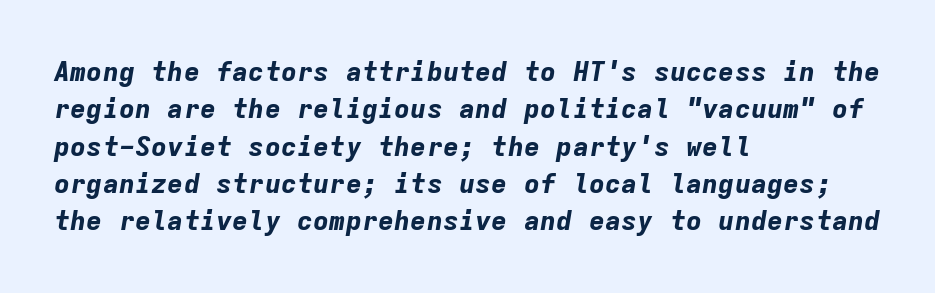
Q: Is the text bold? A: Yes.
Q: Is the text italic (slanted)? A: Yes, it leans right by about 9 degrees.
Q: Is the text underlined? A: No.
Q: How is the paragraph aligned? A: Left-aligned.
Q: Is the spacing between letters normal or unusually wide? A: Normal.
Q: Is the spacing between lines tight, normal or loose? A: Normal.
